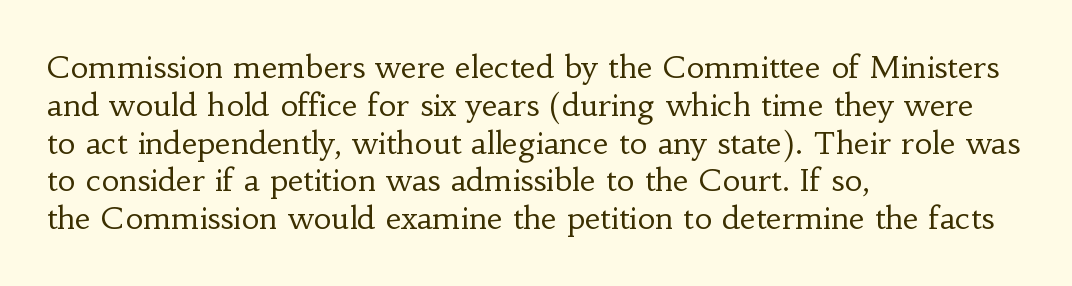
{"serif": "yes", "italic": "no", "bold": "no", "weight": "regular", "width": "normal", "stroke_contrast": "low", "x_height": "small", "monospaced": "no", "underline": "no", "align": "left", "line_spacing_ratio": 1.22, "letter_spacing": "normal", "letter_spacing_em": 0.0, "glyph_px": 31}
